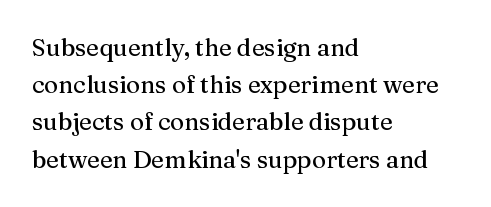
The image shows 24 px text type, upright; set left-aligned, normal line spacing (1.55x), normal letter spacing, not underlined.
